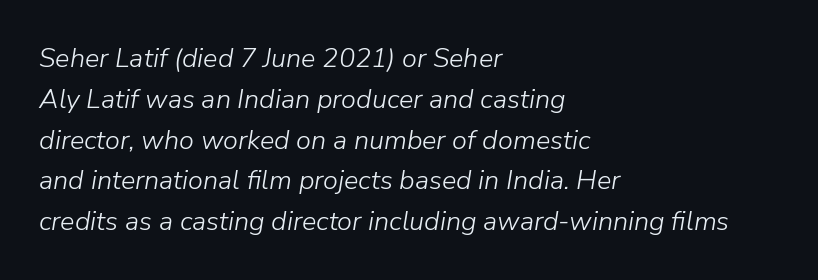
{"italic": "yes", "lean": "right", "slant_degrees": 9, "bold": "no", "underline": "no", "align": "left", "line_spacing": "normal", "line_spacing_ratio": 1.51, "letter_spacing": "normal", "letter_spacing_em": 0.0, "glyph_px": 27}
